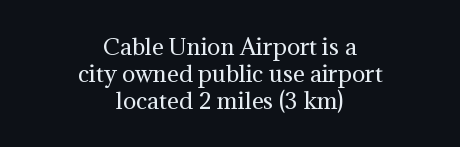
Q: Is the text bold? A: No.
Q: Is the text italic (slanted)? A: No, it is upright.
Q: Is the text underlined? A: No.
Q: How is the paragraph aligned? A: Centered.
Q: Is the spacing between letters normal or unusually wide? A: Normal.
